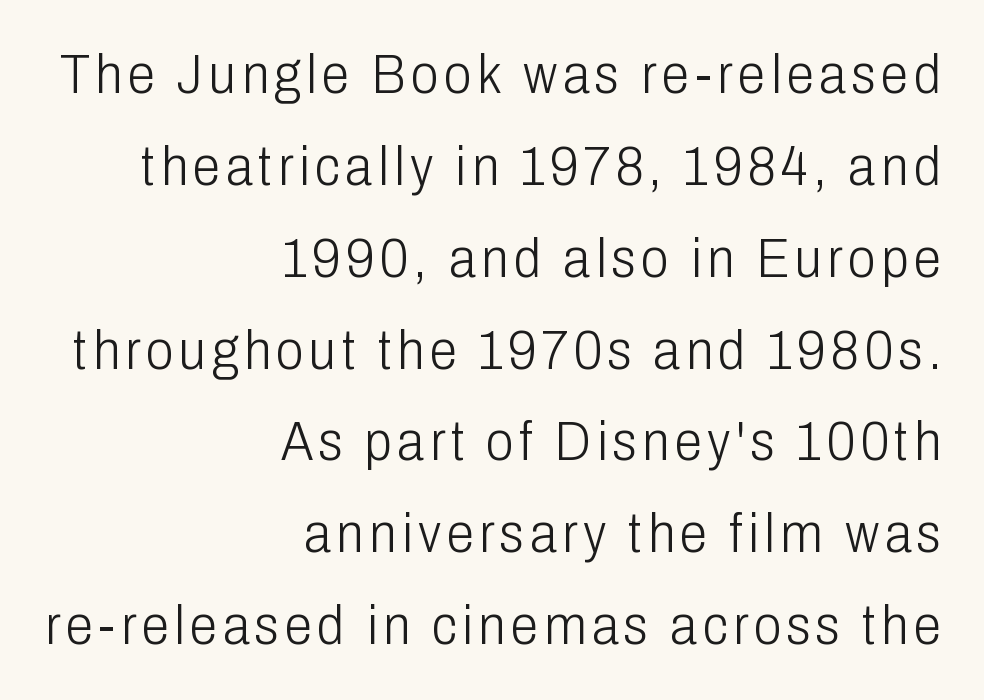
The image shows 56 px light, condensed sans-serif type, upright; set right-aligned, normal line spacing (1.64x), not underlined; low stroke contrast and a medium x-height.
